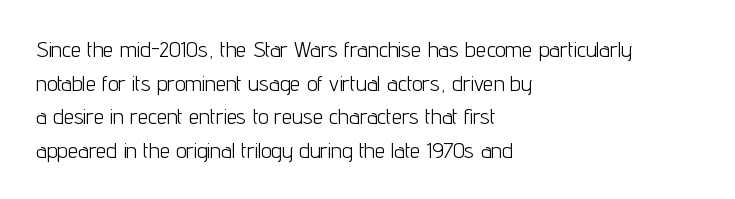
The image shows 21 px text type, upright; set left-aligned, normal line spacing (1.6x), normal letter spacing, not underlined.
